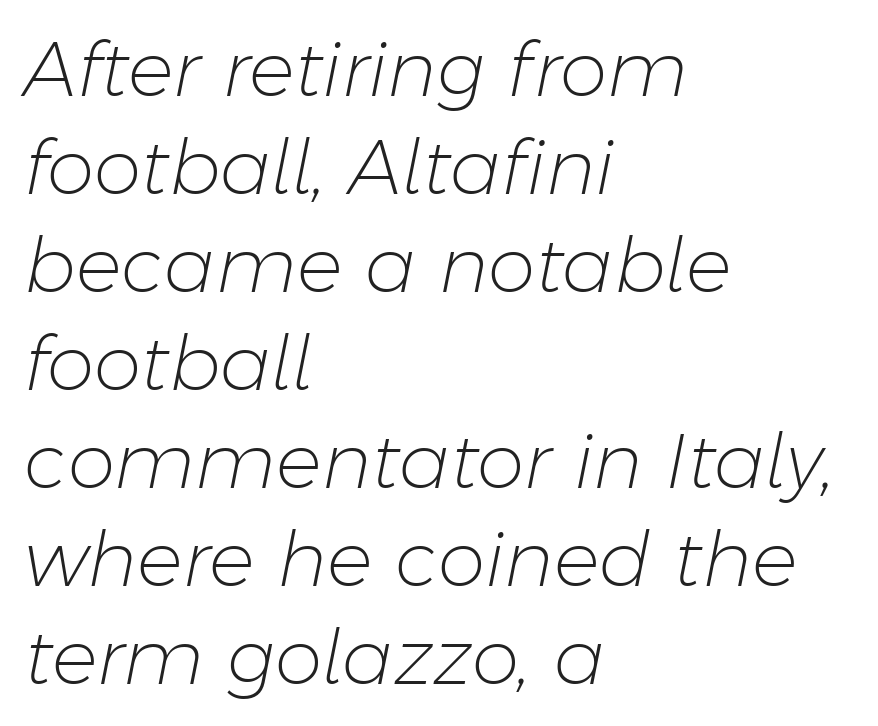
{"italic": "yes", "lean": "right", "slant_degrees": 11, "bold": "no", "weight": "light", "width": "normal", "stroke_contrast": "low", "x_height": "medium", "monospaced": "no", "underline": "no", "align": "left", "line_spacing": "normal", "line_spacing_ratio": 1.29, "letter_spacing": "normal", "letter_spacing_em": 0.0, "glyph_px": 76}
